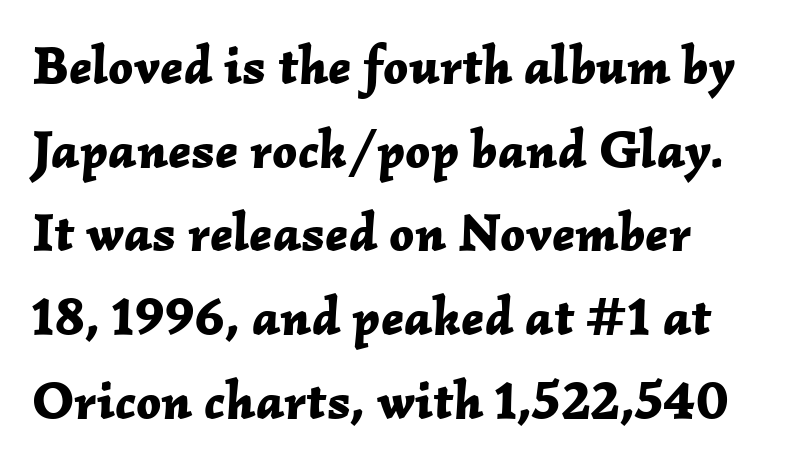
The characters look thick and weighty, a clear bold. Note the varied advance widths — an 'i' is clearly narrower than an 'm'. A bare baseline throughout the passage. Normally led — the rows are evenly, conventionally spaced.
